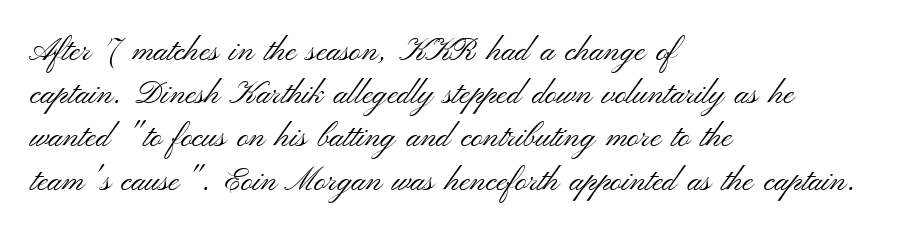
Q: Is the text bold? A: No.
Q: Is the text italic (slanted)? A: Yes.
Q: Is the typeface a serif or a sans-serif typeface? A: Sans-serif.
Q: Is the text underlined? A: No.
Q: How is the paragraph aligned? A: Left-aligned.
Q: Is the spacing between letters normal or unusually wide? A: Normal.
Q: Is the spacing between lines tight, normal or loose? A: Normal.
Q: Width (condensed, normal, or wide)? A: Wide.
Q: Stroke contrast? A: Medium.
Q: x-height? A: Small.
Q: Monospaced? A: No.
